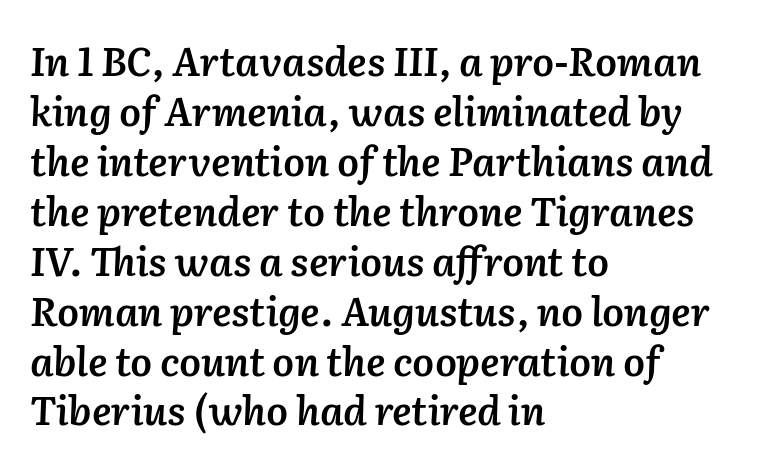
The image shows 39 px semibold type, italic (leaning right); set left-aligned, normal line spacing (1.28x), normal letter spacing, not underlined; low stroke contrast and a medium x-height.
